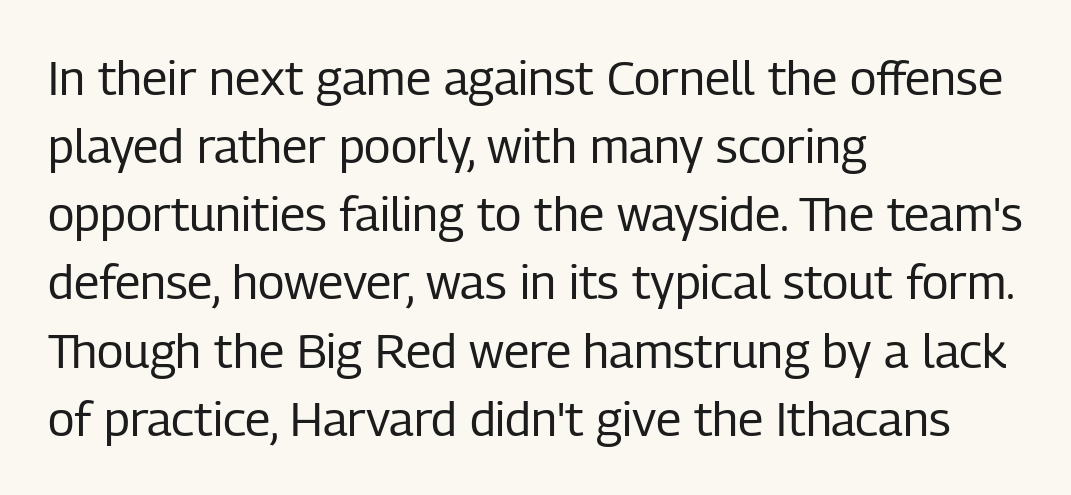
The image shows 48 px regular-weight, condensed sans-serif type, upright; set left-aligned, normal line spacing (1.42x), normal letter spacing, not underlined; low stroke contrast and a medium x-height.
